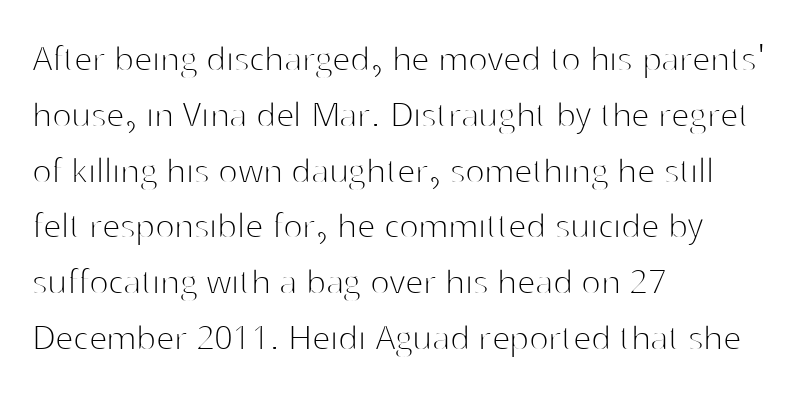
{"serif": "no", "italic": "no", "bold": "no", "weight": "thin", "width": "normal", "stroke_contrast": "high", "x_height": "medium", "monospaced": "no", "underline": "no", "align": "left", "line_spacing": "normal", "line_spacing_ratio": 1.36, "letter_spacing": "normal", "letter_spacing_em": 0.0, "glyph_px": 41}
